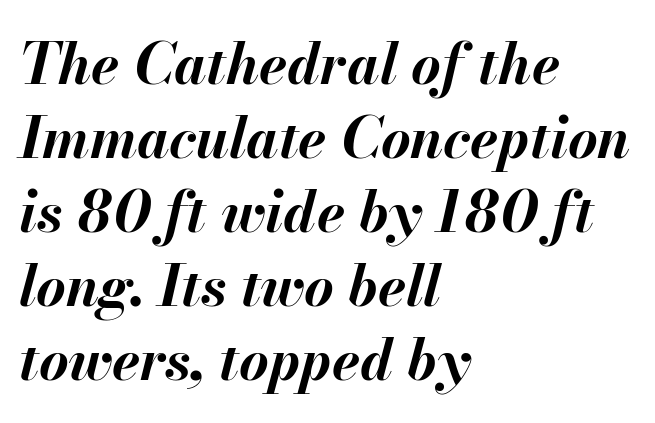
The image shows 57 px bold type, italic (leaning right); set left-aligned, normal line spacing (1.3x), normal letter spacing, not underlined; medium stroke contrast and a small x-height.
